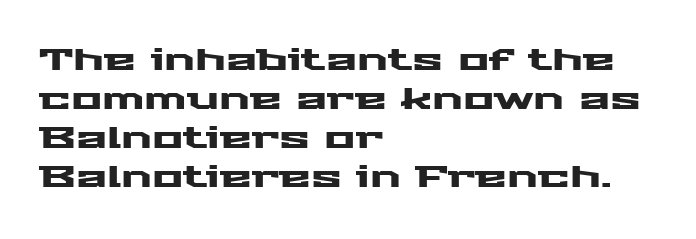
The image shows 29 px wide sans-serif type, upright; set left-aligned, normal line spacing (1.34x), normal letter spacing, not underlined; medium stroke contrast and a medium x-height.
